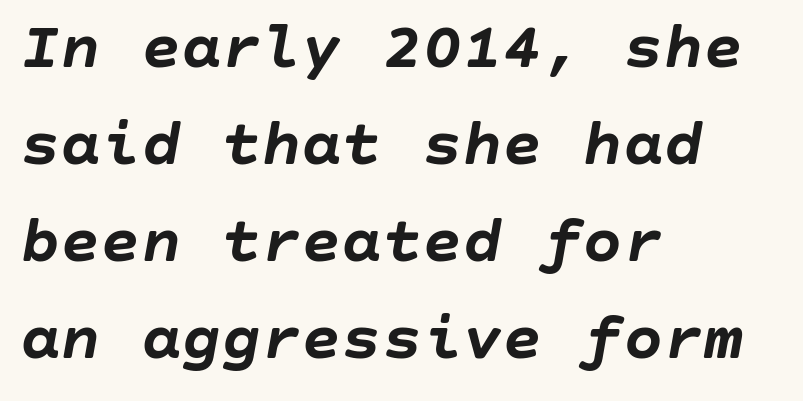
The image shows 67 px semibold type, italic (leaning right); set left-aligned, normal line spacing (1.45x), normal letter spacing, not underlined; low stroke contrast and a large x-height.
